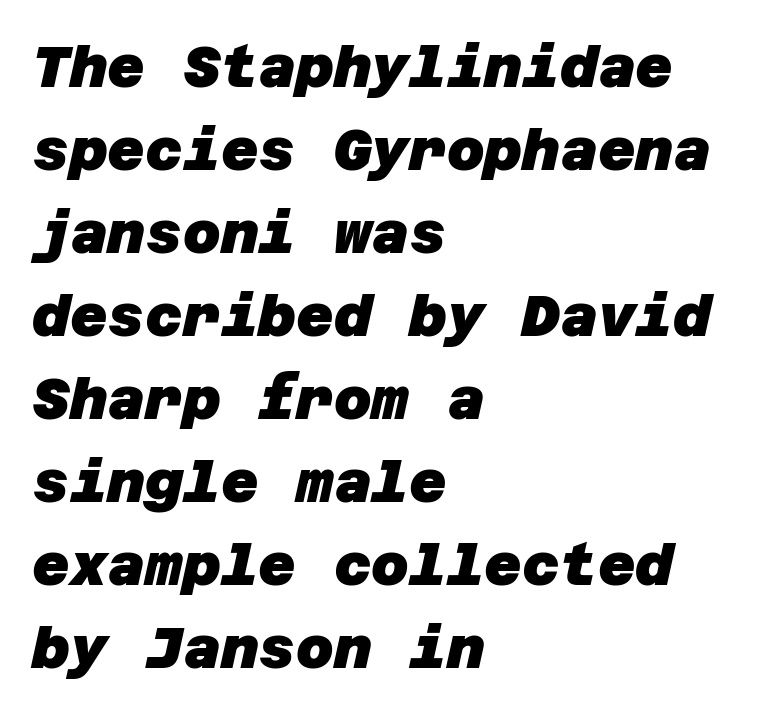
{"serif": "no", "bold": "yes", "weight": "heavy", "width": "normal", "stroke_contrast": "low", "x_height": "large", "underline": "no", "align": "left", "line_spacing": "normal", "line_spacing_ratio": 1.43, "letter_spacing": "normal", "letter_spacing_em": 0.0, "glyph_px": 58}
